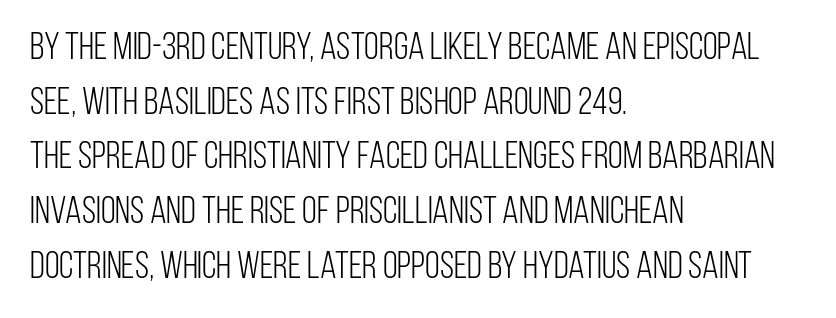
Posture: straight, roman, zero tilt. Do the characters align in a grid? No, the font is proportional. Stroke mass is kept to a normal reading level or below. Line beginnings align vertically; line endings do not. The specimen omits any rule beneath the text block's lines. The glyphs in this specimen are sans serif.
